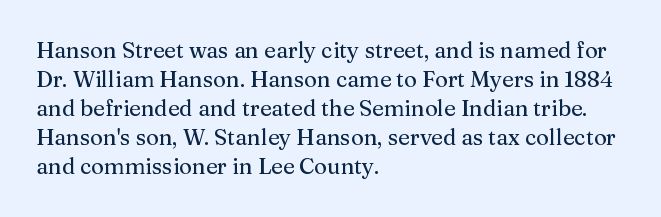
It's the straight-up-and-down kind of type. The horizontal fit of the characters is conventional and even. These lines are set flush left with a ragged right edge. Glance below the letters and you will spot only blank space.
